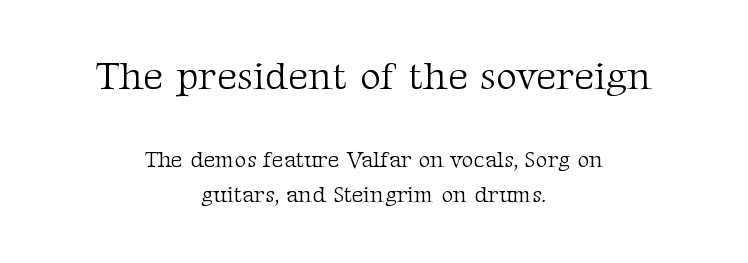
The image shows 40 px light serif type, upright; set centered, normal line spacing (1.53x), normal letter spacing, not underlined; the first (top) block is 1.74x larger; medium stroke contrast and a medium x-height.
